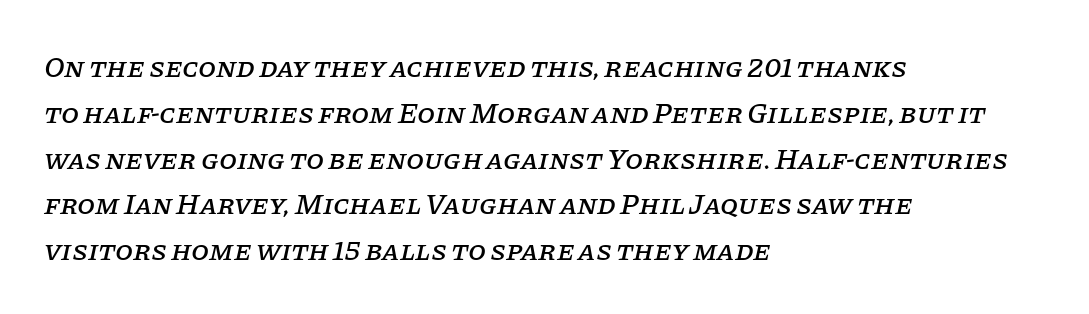
What stands out about the letter spacing? Nothing — it is the standard amount. The compositor pushed each line to the left boundary. The face used here is proportionally spaced, like ordinary book or web type. Lines of text with bare space underneath. Line spacing here is normal. Emphasis-style slanted type is in use.
